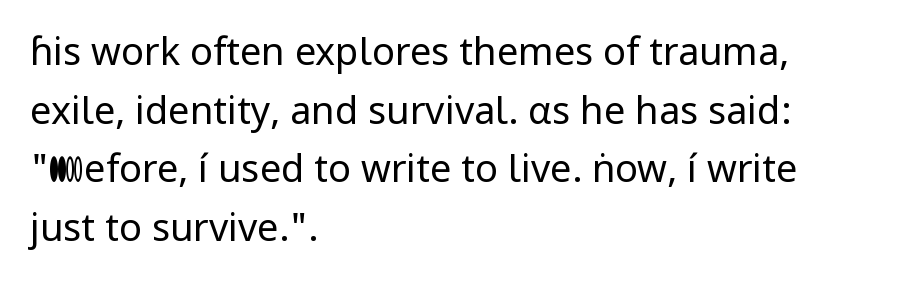
{"serif": "no", "italic": "no", "bold": "no", "weight": "regular", "width": "normal", "stroke_contrast": "low", "x_height": "medium", "monospaced": "no", "underline": "no", "align": "left", "line_spacing": "normal", "line_spacing_ratio": 1.54, "letter_spacing": "normal", "letter_spacing_em": 0.0, "glyph_px": 38}
